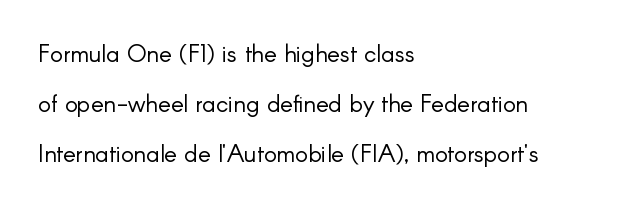
{"italic": "no", "bold": "no", "underline": "no", "align": "left", "line_spacing": "loose", "line_spacing_ratio": 2.09, "letter_spacing": "normal", "letter_spacing_em": 0.0, "glyph_px": 24}
